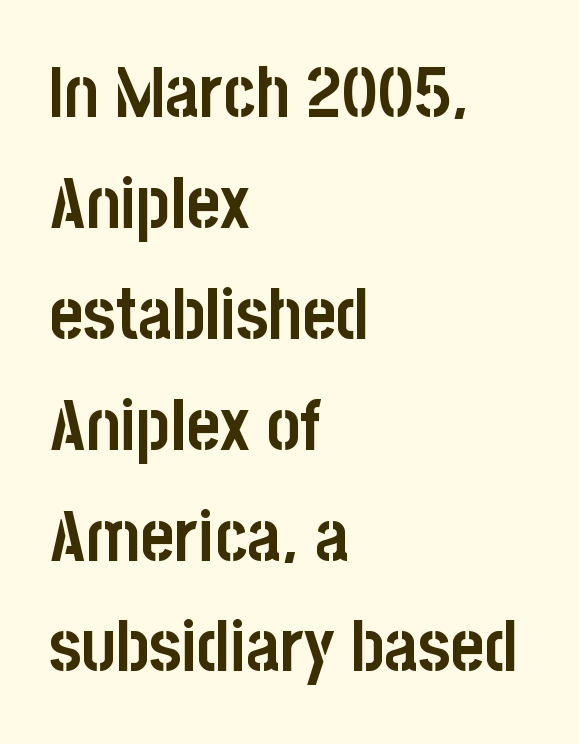
{"serif": "no", "italic": "no", "bold": "yes", "weight": "semibold", "width": "condensed", "stroke_contrast": "low", "x_height": "large", "monospaced": "no", "underline": "no", "align": "left", "line_spacing": "normal", "line_spacing_ratio": 1.54, "letter_spacing": "normal", "letter_spacing_em": 0.0, "glyph_px": 72}
